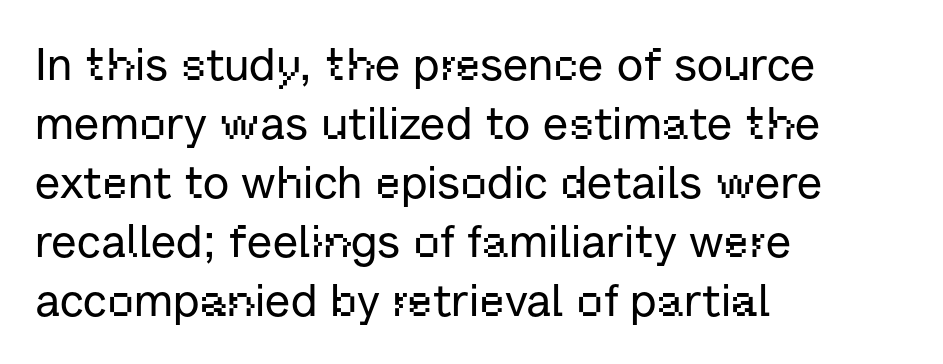
{"serif": "no", "italic": "no", "width": "normal", "stroke_contrast": "low", "x_height": "medium", "monospaced": "no", "underline": "no", "align": "left", "line_spacing": "normal", "line_spacing_ratio": 1.28, "letter_spacing": "normal", "letter_spacing_em": 0.0, "glyph_px": 46}
